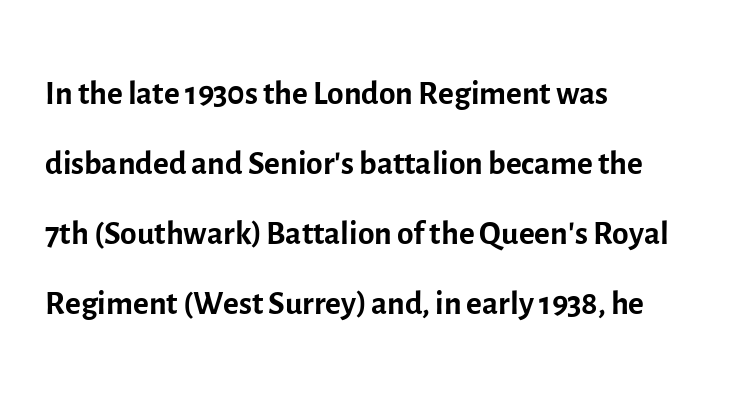
Q: Is the text bold? A: No.
Q: Is the text italic (slanted)? A: No, it is upright.
Q: Is the typeface a serif or a sans-serif typeface? A: Sans-serif.
Q: Is the text underlined? A: No.
Q: How is the paragraph aligned? A: Left-aligned.
Q: Is the spacing between letters normal or unusually wide? A: Normal.
Q: Is the spacing between lines tight, normal or loose? A: Normal.
Q: Width (condensed, normal, or wide)? A: Normal.
Q: x-height? A: Medium.
Q: Monospaced? A: No.
